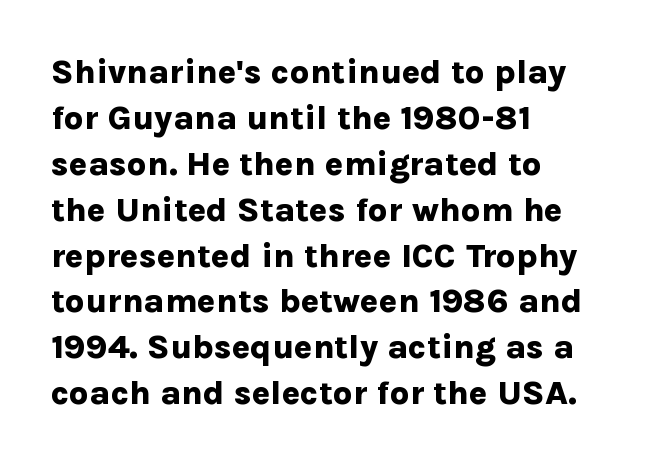
The image shows 34 px bold sans-serif type, upright; set left-aligned, normal line spacing (1.35x), normal letter spacing, not underlined; low stroke contrast and a medium x-height.
